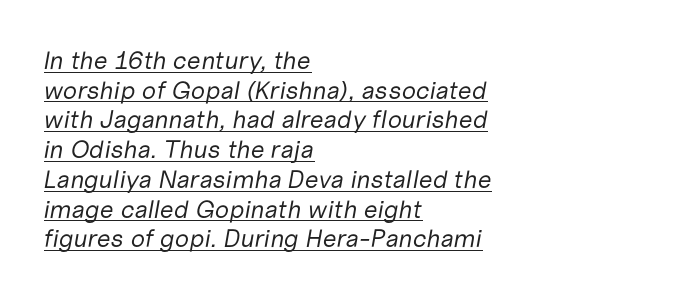
{"italic": "yes", "lean": "right", "slant_degrees": 10, "bold": "no", "underline": "yes", "align": "left", "line_spacing_ratio": 1.19, "letter_spacing": "normal", "letter_spacing_em": 0.0, "glyph_px": 25}
